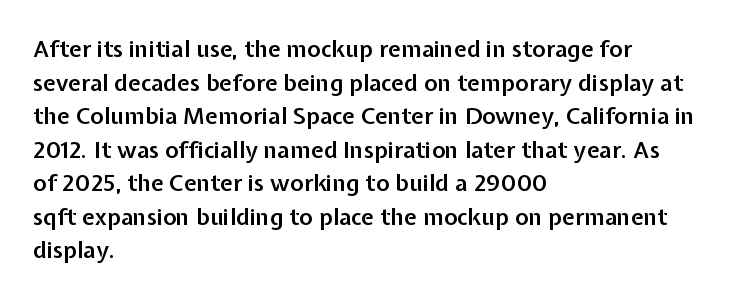
Is there any slant? The stems are plumb. Decoration check: the copy has no underline. Nothing unusual about the tracking: characters are spaced as the font intends. What weight is shown? A semibold, between regular and bold. The setting favours the left margin, as ordinary paragraphs usually do.
